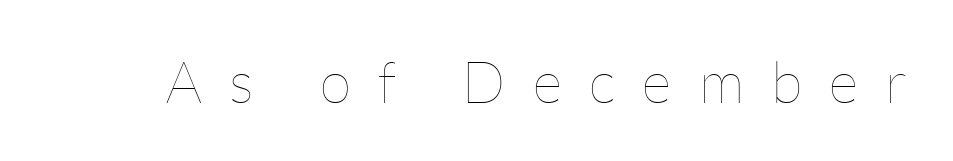
Q: Is the text bold? A: No.
Q: Is the text italic (slanted)? A: No, it is upright.
Q: Is the text underlined? A: No.
Q: Is the spacing between letters normal or unusually wide? A: Unusually wide.
Q: Width (condensed, normal, or wide)? A: Normal.
Q: Stroke contrast? A: Low.
Q: x-height? A: Medium.
Q: Monospaced? A: No.
